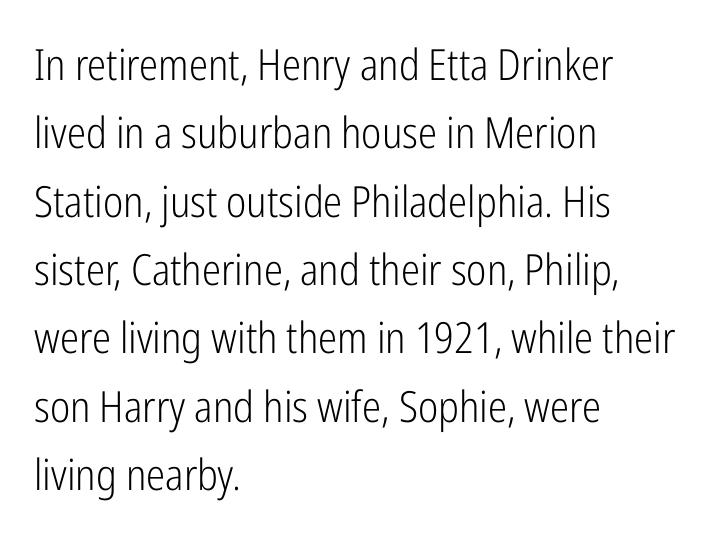
Layout note: lines flush left. Summary of vertical rhythm: regular, with standard interline spacing. You can tell from the bare stems that sans-serif type was used. Ordinary non-slanted type is in use.
